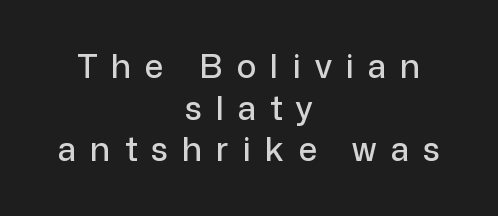
{"serif": "no", "italic": "no", "width": "normal", "stroke_contrast": "low", "x_height": "medium", "monospaced": "no", "underline": "no", "align": "center", "line_spacing": "normal", "line_spacing_ratio": 1.26, "letter_spacing": "wide", "letter_spacing_em": 0.43, "glyph_px": 33}
